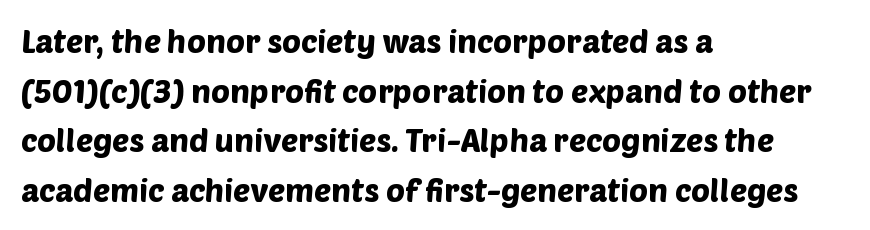
Q: Is the typeface a serif or a sans-serif typeface? A: Sans-serif.
Q: Is the text underlined? A: No.
Q: How is the paragraph aligned? A: Left-aligned.
Q: Is the spacing between letters normal or unusually wide? A: Normal.
Q: Is the spacing between lines tight, normal or loose? A: Normal.
Q: Width (condensed, normal, or wide)? A: Normal.
Q: Stroke contrast? A: Low.
Q: x-height? A: Large.
Q: Monospaced? A: No.
